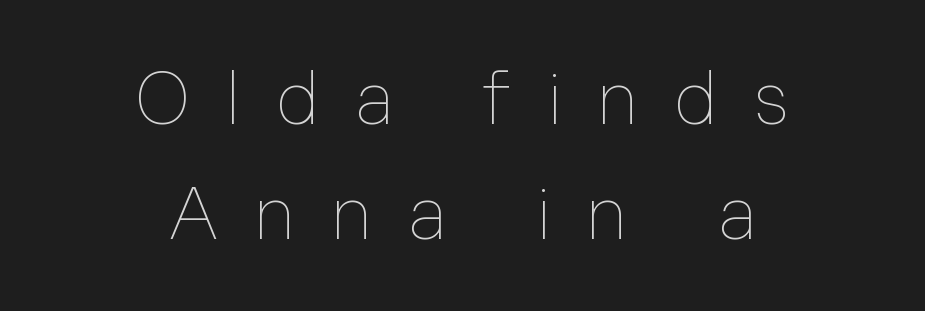
{"italic": "no", "bold": "no", "weight": "thin", "width": "normal", "stroke_contrast": "low", "x_height": "medium", "monospaced": "no", "underline": "no", "align": "center", "line_spacing": "normal", "line_spacing_ratio": 1.57, "letter_spacing": "wide", "letter_spacing_em": 0.49, "glyph_px": 73}
